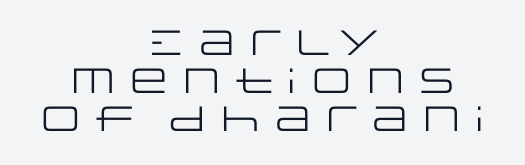
Q: Is the text bold? A: No.
Q: Is the text italic (slanted)? A: No, it is upright.
Q: Is the typeface a serif or a sans-serif typeface? A: Sans-serif.
Q: Is the text underlined? A: No.
Q: How is the paragraph aligned? A: Centered.
Q: Is the spacing between letters normal or unusually wide? A: Normal.
Q: Is the spacing between lines tight, normal or loose? A: Tight.
Q: Width (condensed, normal, or wide)? A: Wide.
Q: Stroke contrast? A: Low.
Q: x-height? A: Large.
Q: Monospaced? A: No.
